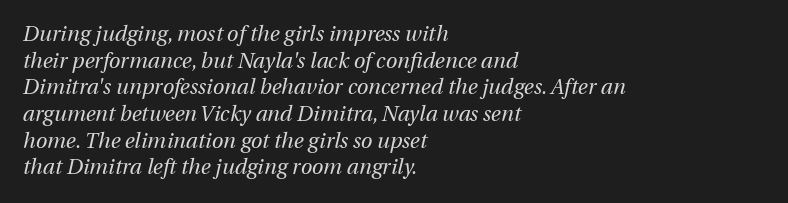
The passage is arranged the way most books set body copy — flush left. The glyphs are unaccompanied by any horizontal stroke below them. You can tell it's italic because the verticals aren't actually vertical. Honestly, the letter spacing is just normal — you wouldn't notice it.
